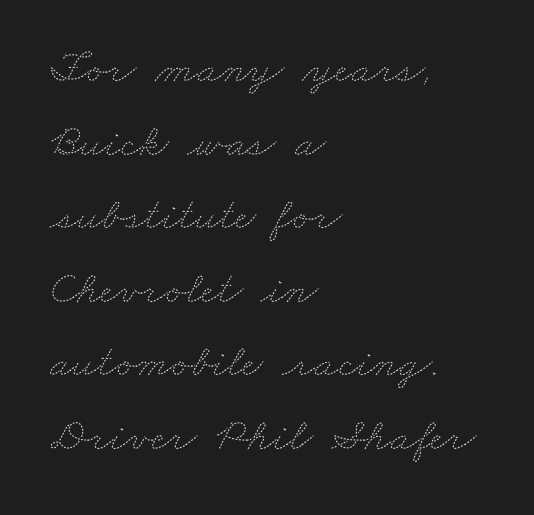
Descender tails drop into unmarked territory. Each new line begins a customary step beneath the previous one. Compared with a centered layout, this one pins lines to the left instead. Stroke thickness stays within the range of a standard reading face or lighter. Honestly, the letter spacing is just normal — you wouldn't notice it. Note the varied advance widths — an 'i' is clearly narrower than an 'm'.
